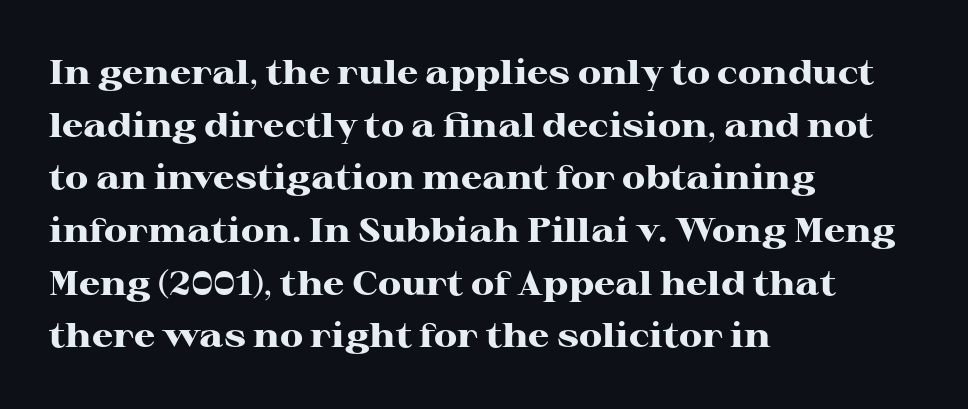
Glance below the letters and you will spot only blank space. These lines stack with their left ends in a neat column. To sum up the face: it has serifs. There is no visible air inserted between adjacent glyphs.
